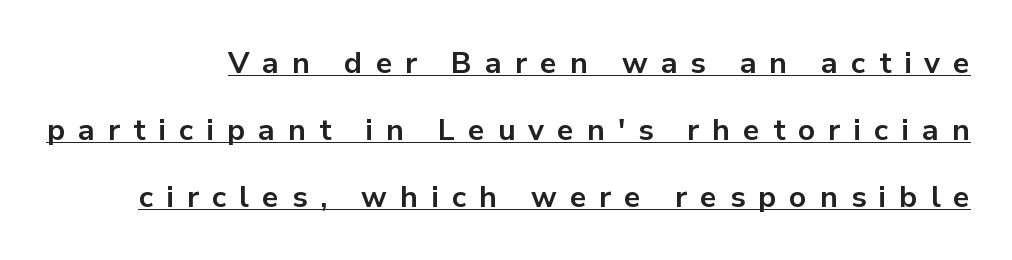
{"serif": "no", "italic": "no", "bold": "yes", "weight": "bold", "width": "normal", "stroke_contrast": "low", "x_height": "medium", "monospaced": "no", "underline": "yes", "line_spacing": "loose", "line_spacing_ratio": 2.23, "letter_spacing": "wide", "letter_spacing_em": 0.43, "glyph_px": 30}
